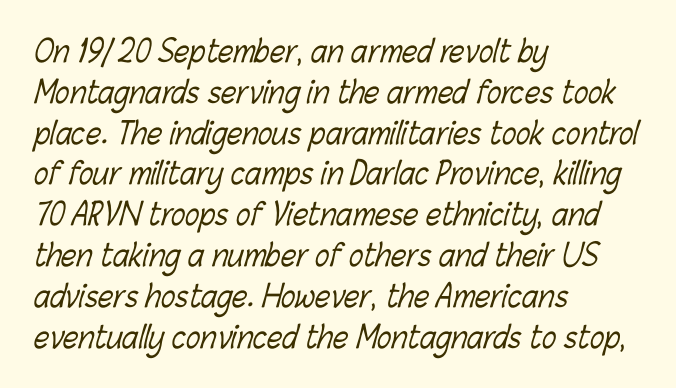
Q: Is the text bold? A: No.
Q: Is the text underlined? A: No.
Q: How is the paragraph aligned? A: Left-aligned.
Q: Is the spacing between letters normal or unusually wide? A: Normal.
Q: Is the spacing between lines tight, normal or loose? A: Normal.
Q: Width (condensed, normal, or wide)? A: Condensed.
Q: Stroke contrast? A: Low.
Q: x-height? A: Medium.
Q: Monospaced? A: No.
